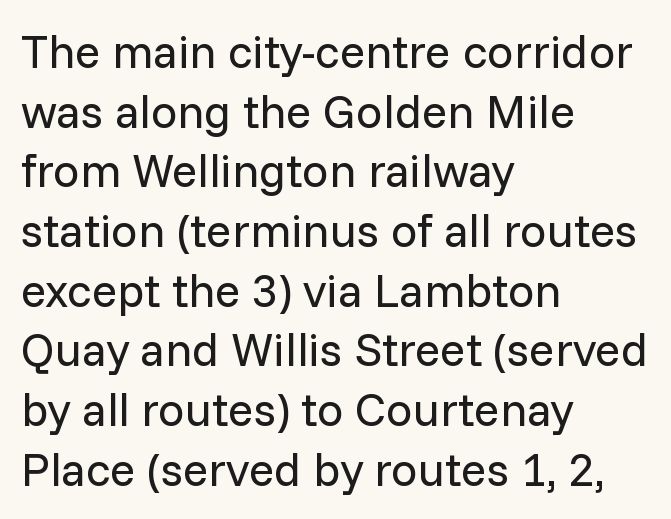
Q: Is the text bold? A: No.
Q: Is the text italic (slanted)? A: No, it is upright.
Q: Is the typeface a serif or a sans-serif typeface? A: Sans-serif.
Q: Is the text underlined? A: No.
Q: How is the paragraph aligned? A: Left-aligned.
Q: Is the spacing between letters normal or unusually wide? A: Normal.
Q: Is the spacing between lines tight, normal or loose? A: Normal.
Q: Width (condensed, normal, or wide)? A: Normal.
Q: Stroke contrast? A: Low.
Q: x-height? A: Medium.
Q: Monospaced? A: No.
